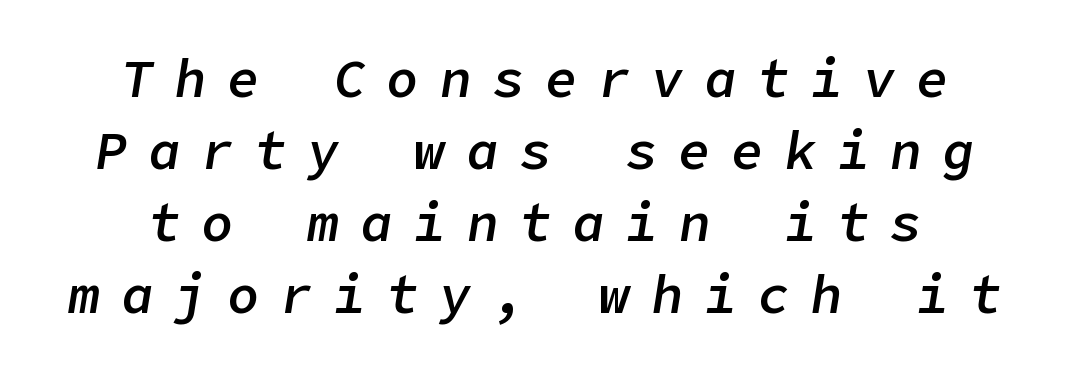
{"italic": "yes", "lean": "right", "slant_degrees": 9, "bold": "semi", "weight": "semibold", "width": "normal", "stroke_contrast": "low", "x_height": "medium", "underline": "no", "align": "center", "line_spacing": "normal", "line_spacing_ratio": 1.36, "letter_spacing": "wide", "letter_spacing_em": 0.4, "glyph_px": 53}
